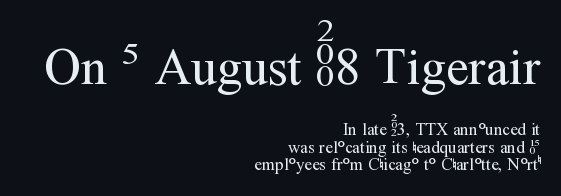
Of the two passages, the one on top uses the larger point size. These lines are rendered in a variable-pitch font. Counters stay open thanks to moderate or lighter strokes. Each line ends at the same right margin while the left side varies. The space directly below the letters is spotless.
